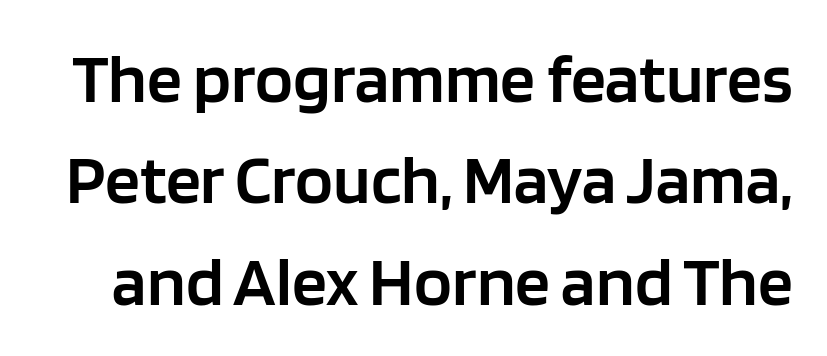
The image shows 70 px semibold sans-serif type, upright; set normal line spacing (1.45x), normal letter spacing, not underlined; low stroke contrast and a large x-height.
